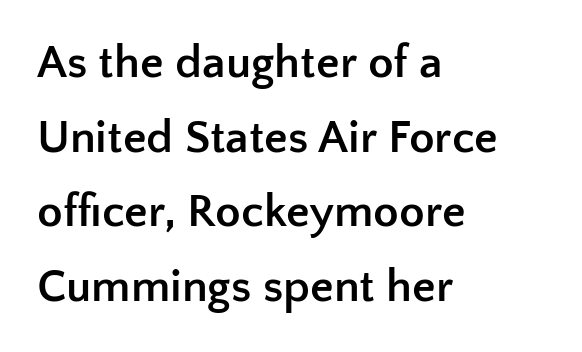
Q: Is the text bold? A: Yes.
Q: Is the text italic (slanted)? A: No, it is upright.
Q: Is the typeface a serif or a sans-serif typeface? A: Sans-serif.
Q: Is the text underlined? A: No.
Q: How is the paragraph aligned? A: Left-aligned.
Q: Is the spacing between letters normal or unusually wide? A: Normal.
Q: Is the spacing between lines tight, normal or loose? A: Normal.
Q: Width (condensed, normal, or wide)? A: Normal.
Q: Stroke contrast? A: Low.
Q: x-height? A: Medium.
Q: Monospaced? A: No.
